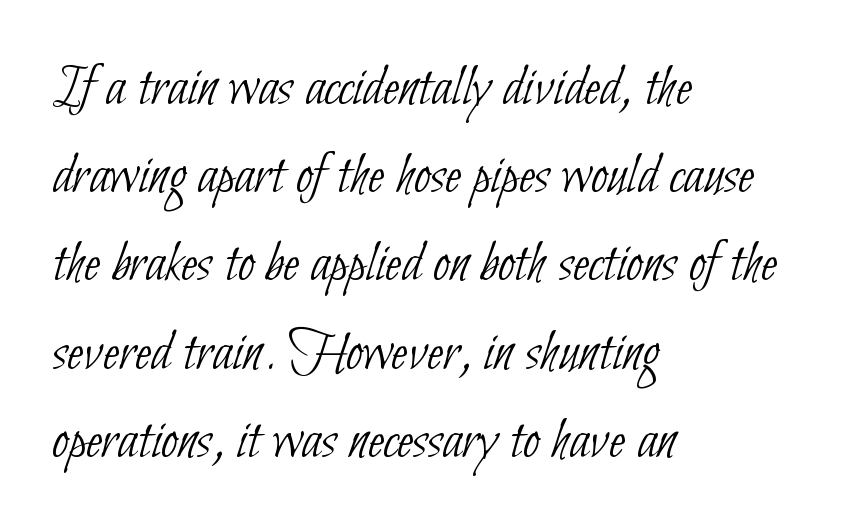
The image shows 60 px thin, condensed sans-serif type; set left-aligned, normal line spacing (1.47x), normal letter spacing, not underlined; low stroke contrast and a small x-height.
